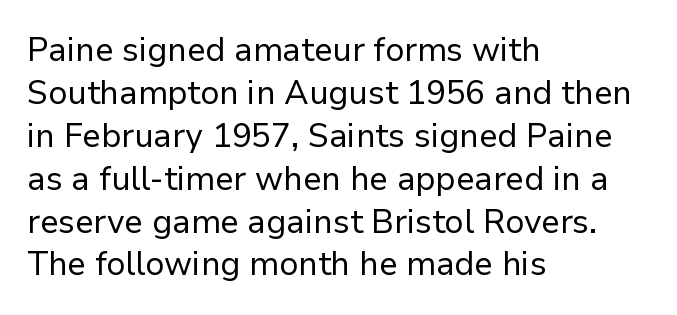
Reading down the block, your eye returns to a fixed left position each line. The type sits square on the baseline with zero lean. Rows of type keep a routine distance in the vertical direction. Tracking value appears to be zero — textbook default spacing.
